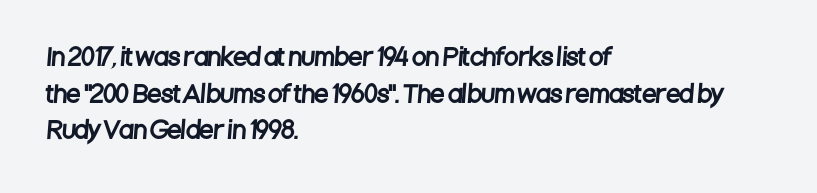
Caption: multi-line text, flush left, ragged right. Only glyphs here, with clear space below each row. Vertically, the passage feels balanced, rows spaced as you'd expect. Here the glyphs are tracked normally, forming tight word shapes.
